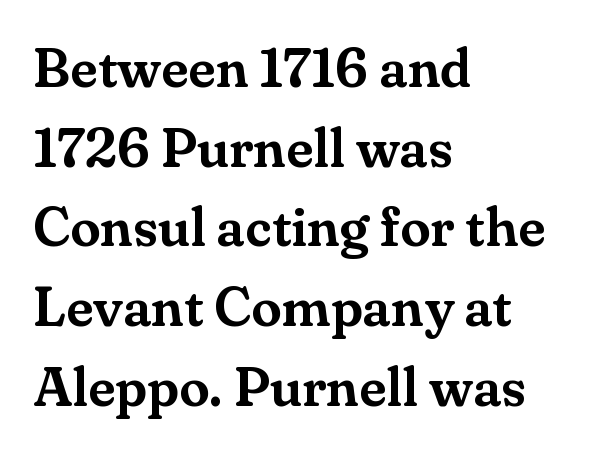
Q: Is the text italic (slanted)? A: No, it is upright.
Q: Is the typeface a serif or a sans-serif typeface? A: Serif.
Q: Is the text underlined? A: No.
Q: How is the paragraph aligned? A: Left-aligned.
Q: Is the spacing between letters normal or unusually wide? A: Normal.
Q: Is the spacing between lines tight, normal or loose? A: Normal.
Q: Width (condensed, normal, or wide)? A: Normal.
Q: Stroke contrast? A: Medium.
Q: x-height? A: Small.
Q: Monospaced? A: No.
